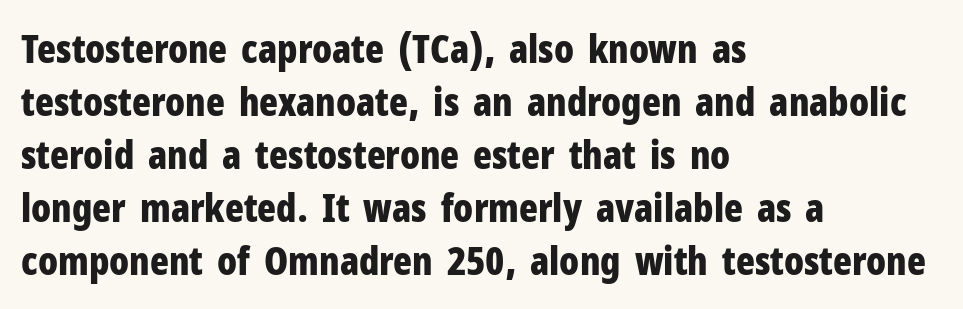
{"serif": "no", "italic": "no", "bold": "yes", "weight": "bold", "width": "condensed", "stroke_contrast": "low", "x_height": "medium", "monospaced": "no", "underline": "no", "align": "left", "line_spacing": "normal", "line_spacing_ratio": 1.36, "letter_spacing": "normal", "letter_spacing_em": 0.0, "glyph_px": 39}
